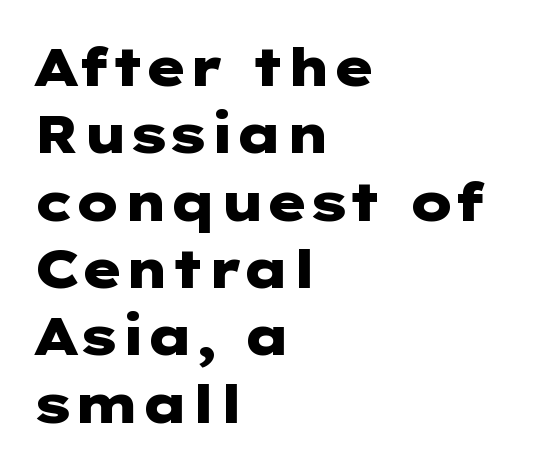
Q: Is the text bold? A: Yes.
Q: Is the text italic (slanted)? A: No, it is upright.
Q: Is the typeface a serif or a sans-serif typeface? A: Sans-serif.
Q: Is the text underlined? A: No.
Q: How is the paragraph aligned? A: Left-aligned.
Q: Is the spacing between letters normal or unusually wide? A: Normal.
Q: Is the spacing between lines tight, normal or loose? A: Normal.
Q: Width (condensed, normal, or wide)? A: Wide.
Q: Stroke contrast? A: Low.
Q: x-height? A: Medium.
